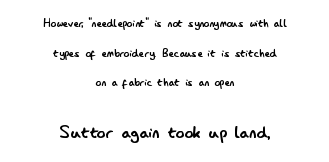
The weight tops out at a normal text grade. Caption: upper text group reduced, lower text group enlarged. Rendered with straight, roman letterforms. Decoration check: the copy has no underline. You could fit nearly another row in the gap between these rows.
